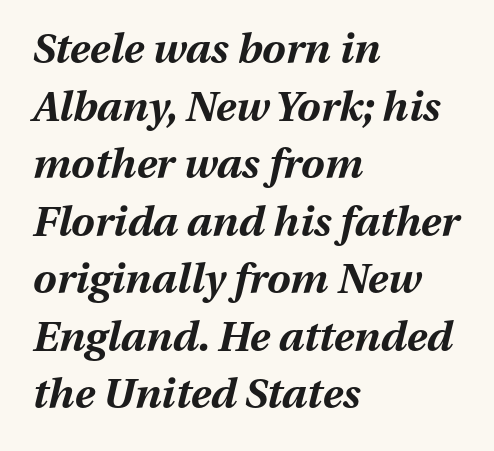
Plenty of ink on the page — the face is bold. Type without underlining. The letters advance in unequal steps, a hallmark of proportional type. When letters slant like this, we call the style italic.
